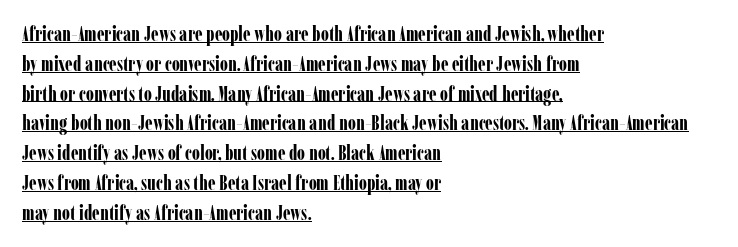
The image shows 20 px bold type, upright; set left-aligned, normal line spacing (1.49x), normal letter spacing, underlined.
